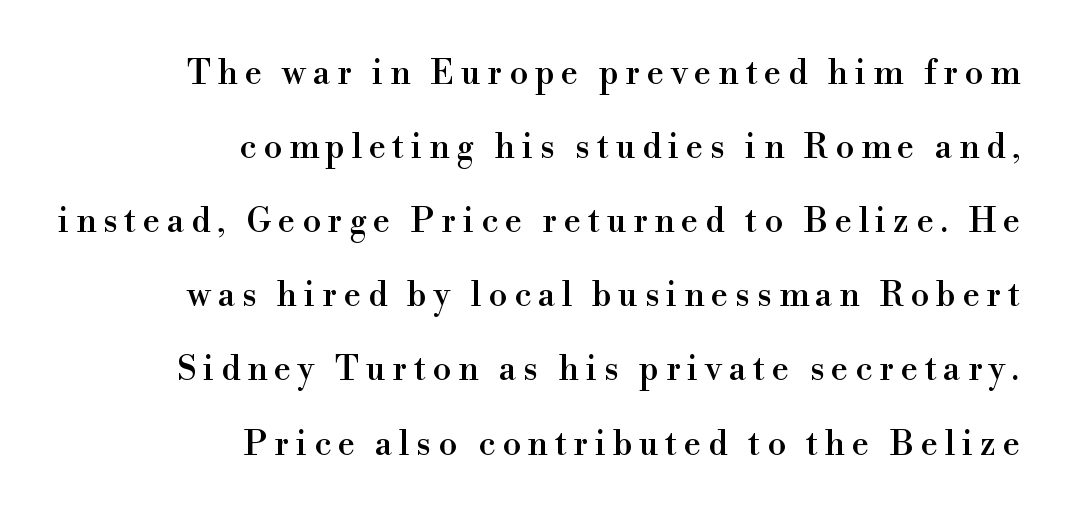
{"serif": "yes", "italic": "no", "width": "normal", "stroke_contrast": "high", "x_height": "small", "monospaced": "no", "underline": "no", "align": "right", "line_spacing": "loose", "line_spacing_ratio": 2.18, "letter_spacing": "wide", "letter_spacing_em": 0.2, "glyph_px": 34}
